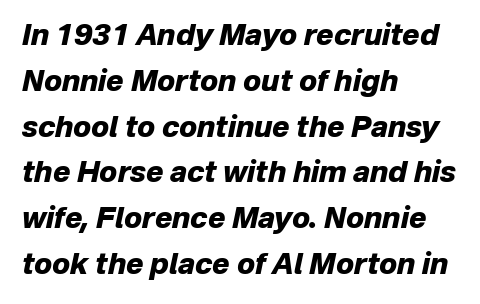
Descenders hang freely into open space. Is the block centered? No — it sits flush against the left margin. This sample uses an oblique cut, with every glyph tilted off the vertical. Summary of vertical rhythm: regular, with standard interline spacing.
